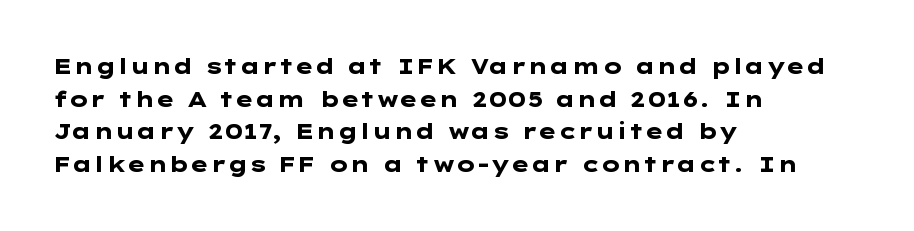
The rendering anchors every line to the left-hand side. In terms of posture, this sample is upright. This sample uses plain, unmodified letter spacing. The gap between lines stays unmarked.
